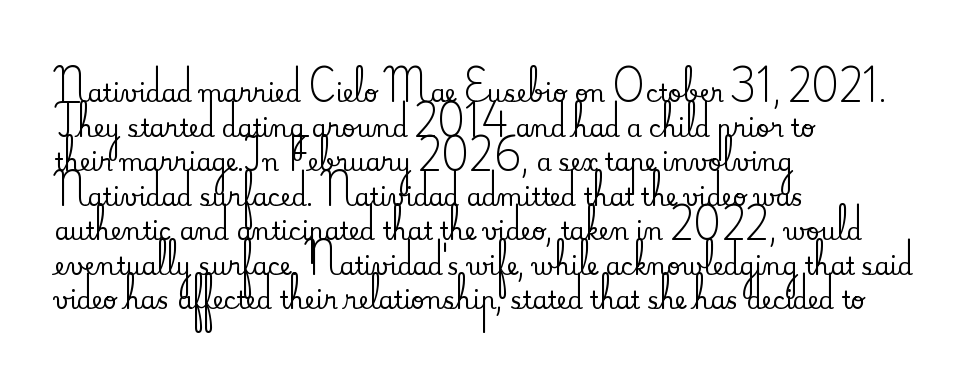
The compositor pushed each line to the left boundary. Compared with typical paragraphs, the rows here are spaced about the same. Here the glyphs are tracked normally, forming tight word shapes. Check the space under the baseline: it is left empty. You can tell it's not italic because the verticals are truly vertical.
